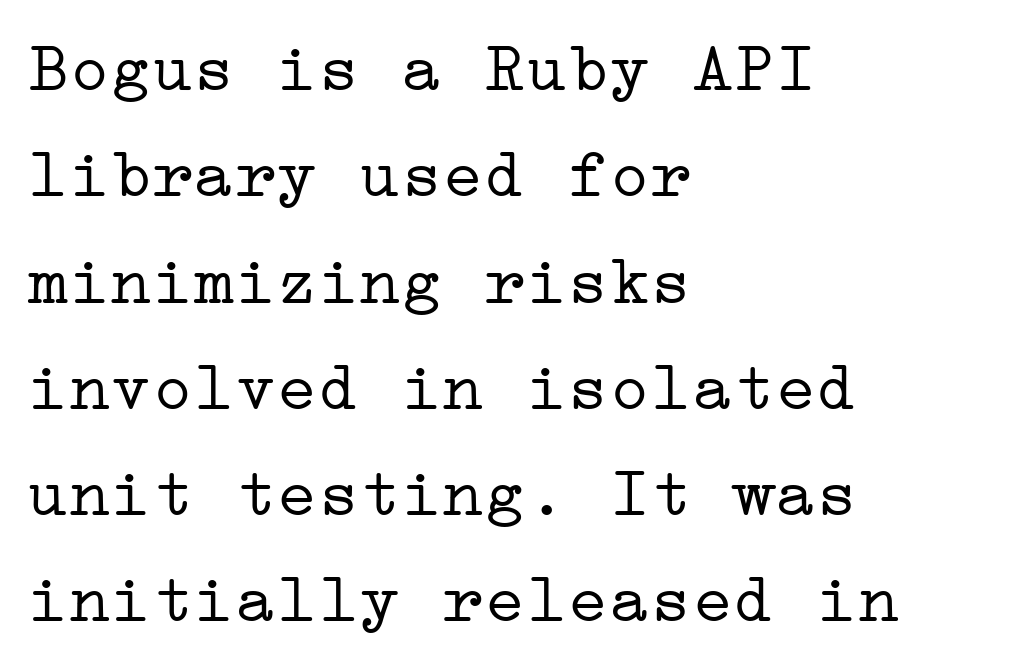
These lines are composed in type with serifs. Between one letter and the next there's only the usual sliver of space. Stem width sits at or under what a default text font uses. The rendering anchors every line to the left-hand side.
